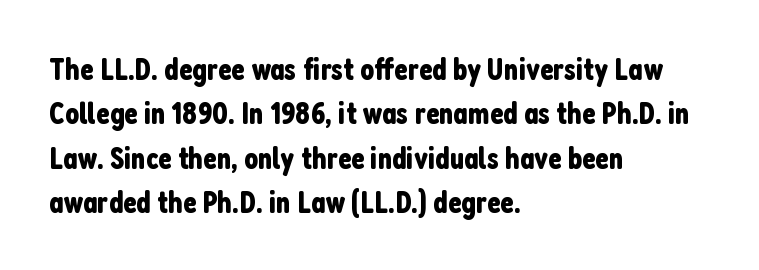
This is sans-serif lettering, the kind often seen on screens and signage. Notice how the passage keeps a crisp vertical edge on the left only. A typesetter would call this proportional, since set widths differ per character. Each word holds together tightly as a unit, with standard inter-letter gaps.
